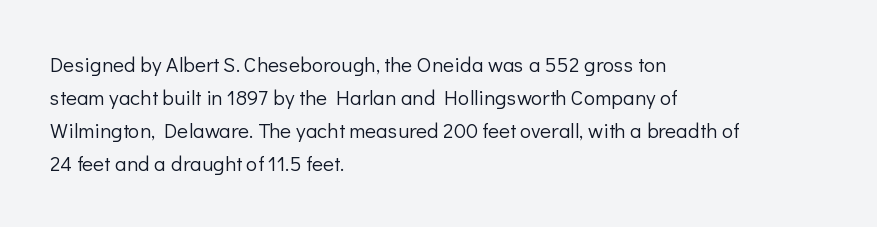
Q: Is the text bold? A: No.
Q: Is the text italic (slanted)? A: No, it is upright.
Q: Is the text underlined? A: No.
Q: How is the paragraph aligned? A: Left-aligned.
Q: Is the spacing between letters normal or unusually wide? A: Normal.
Q: Is the spacing between lines tight, normal or loose? A: Normal.
